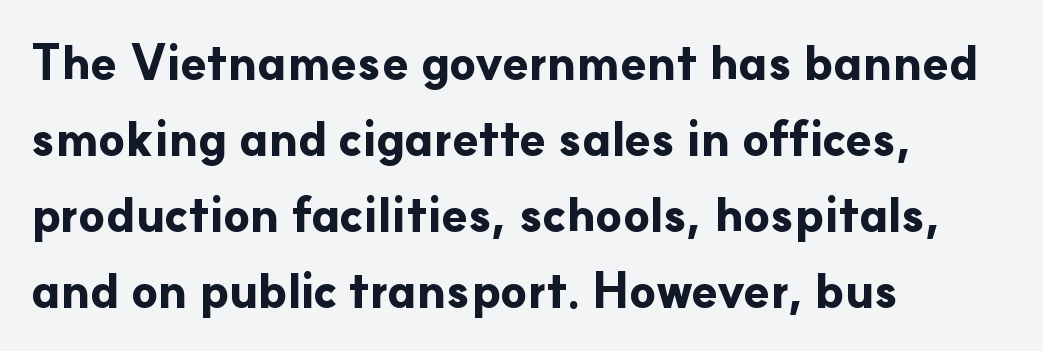
Q: Is the text bold? A: Yes.
Q: Is the text italic (slanted)? A: No, it is upright.
Q: Is the typeface a serif or a sans-serif typeface? A: Sans-serif.
Q: Is the text underlined? A: No.
Q: How is the paragraph aligned? A: Left-aligned.
Q: Is the spacing between letters normal or unusually wide? A: Normal.
Q: Is the spacing between lines tight, normal or loose? A: Normal.
Q: Width (condensed, normal, or wide)? A: Normal.
Q: Stroke contrast? A: Low.
Q: x-height? A: Small.
Q: Monospaced? A: No.
